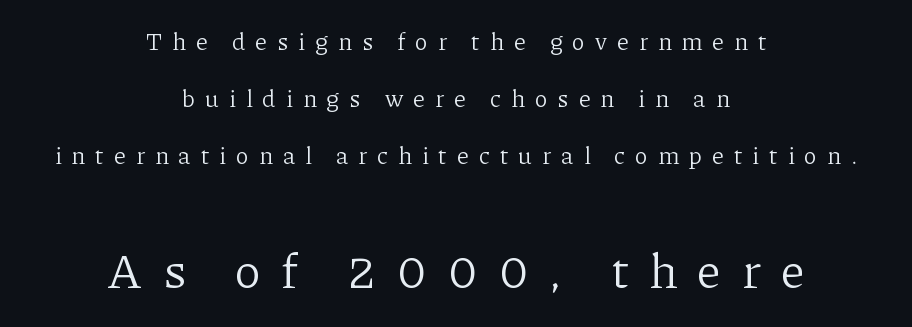
{"serif": "yes", "italic": "no", "bold": "no", "weight": "light", "width": "normal", "stroke_contrast": "low", "x_height": "medium", "monospaced": "no", "underline": "no", "align": "center", "line_spacing": "loose", "line_spacing_ratio": 2.37, "letter_spacing": "wide", "letter_spacing_em": 0.41, "larger_block": "second", "size_ratio": 2.04, "glyph_px": 49}
